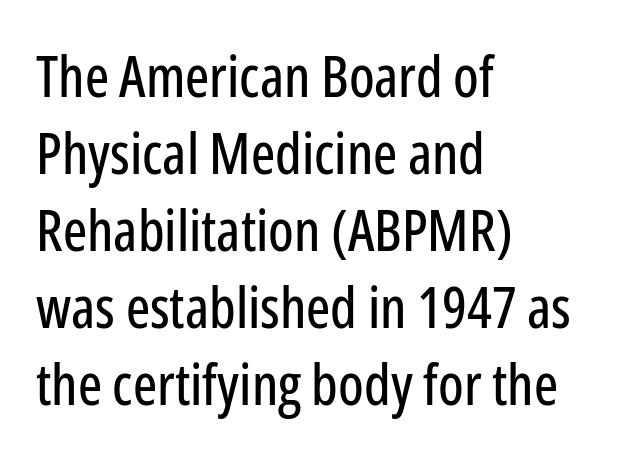
A normal amount of white space separates one row of letters from the next. Italic: no, the glyphs are upright roman. Check the space under the baseline: it is left empty. The rendering uses natural spacing where letterforms have individual widths. A sans-serif font was chosen for this passage.
